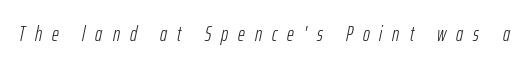
The image shows 21 px text type, italic (leaning right); set unusually wide letter spacing (+0.48 em), not underlined.
